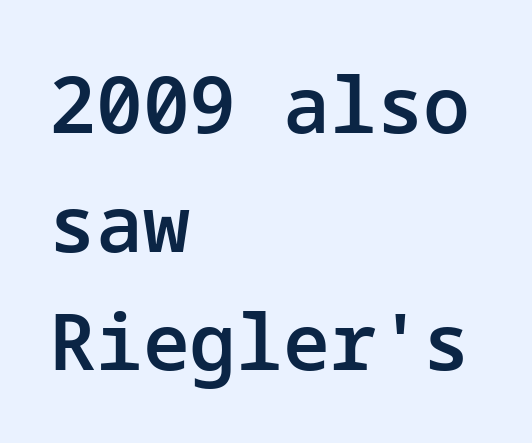
{"serif": "no", "italic": "no", "bold": "semi", "weight": "semibold", "width": "normal", "stroke_contrast": "low", "x_height": "medium", "underline": "no", "align": "left", "line_spacing": "normal", "line_spacing_ratio": 1.52, "letter_spacing": "normal", "letter_spacing_em": 0.0, "glyph_px": 78}
